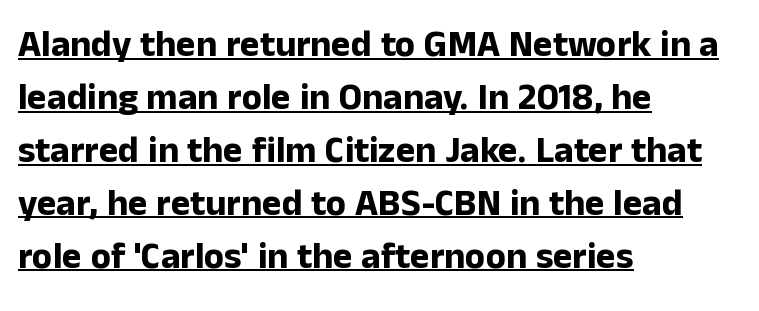
Q: Is the text bold? A: Yes.
Q: Is the text italic (slanted)? A: No, it is upright.
Q: Is the typeface a serif or a sans-serif typeface? A: Sans-serif.
Q: Is the text underlined? A: Yes.
Q: How is the paragraph aligned? A: Left-aligned.
Q: Is the spacing between letters normal or unusually wide? A: Normal.
Q: Is the spacing between lines tight, normal or loose? A: Normal.
Q: Width (condensed, normal, or wide)? A: Normal.
Q: Stroke contrast? A: Low.
Q: x-height? A: Medium.
Q: Monospaced? A: No.
